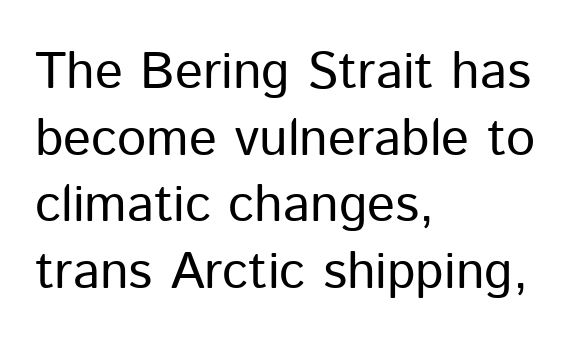
{"serif": "no", "italic": "no", "bold": "no", "weight": "regular", "width": "normal", "stroke_contrast": "low", "x_height": "medium", "monospaced": "no", "underline": "no", "align": "left", "line_spacing": "normal", "line_spacing_ratio": 1.28, "letter_spacing": "normal", "letter_spacing_em": 0.0, "glyph_px": 52}
